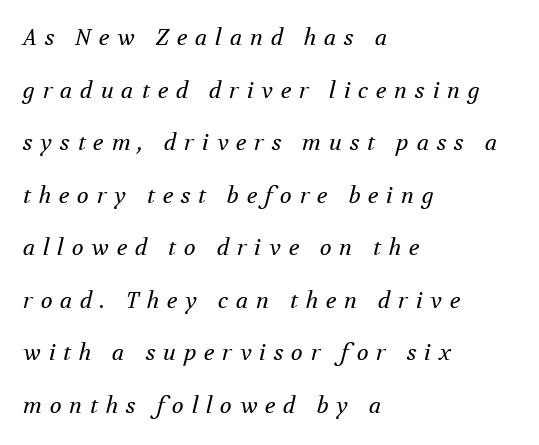
Q: Is the text bold? A: No.
Q: Is the text italic (slanted)? A: Yes, it leans right by about 12 degrees.
Q: Is the text underlined? A: No.
Q: How is the paragraph aligned? A: Left-aligned.
Q: Is the spacing between letters normal or unusually wide? A: Unusually wide.
Q: Is the spacing between lines tight, normal or loose? A: Loose.
